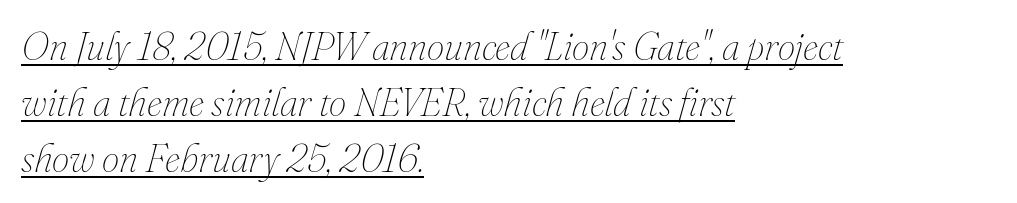
The image shows 39 px thin type, italic (leaning right); set left-aligned, normal line spacing (1.43x), normal letter spacing, underlined; medium stroke contrast and a small x-height.
